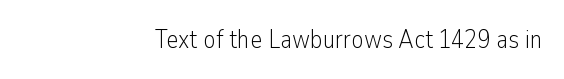
The image shows 26 px text type, upright; set right-aligned, normal letter spacing, not underlined.
